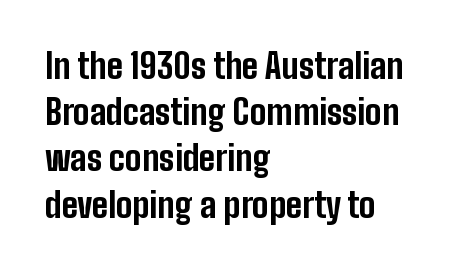
Q: Is the text bold? A: Yes.
Q: Is the text italic (slanted)? A: No, it is upright.
Q: Is the typeface a serif or a sans-serif typeface? A: Sans-serif.
Q: Is the text underlined? A: No.
Q: How is the paragraph aligned? A: Left-aligned.
Q: Is the spacing between letters normal or unusually wide? A: Normal.
Q: Is the spacing between lines tight, normal or loose? A: Normal.
Q: Width (condensed, normal, or wide)? A: Condensed.
Q: Stroke contrast? A: Low.
Q: x-height? A: Medium.
Q: Monospaced? A: No.
